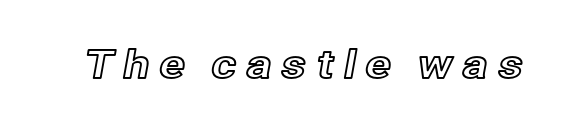
The face used here is proportionally spaced, like ordinary book or web type. Does extra space separate the letters? Yes, quite a lot of it. Type without underlining.
